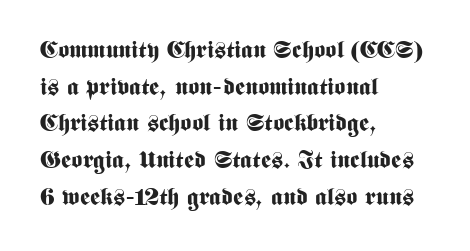
{"italic": "no", "bold": "yes", "underline": "no", "align": "left", "line_spacing": "normal", "line_spacing_ratio": 1.53, "letter_spacing": "normal", "letter_spacing_em": 0.0, "glyph_px": 24}
